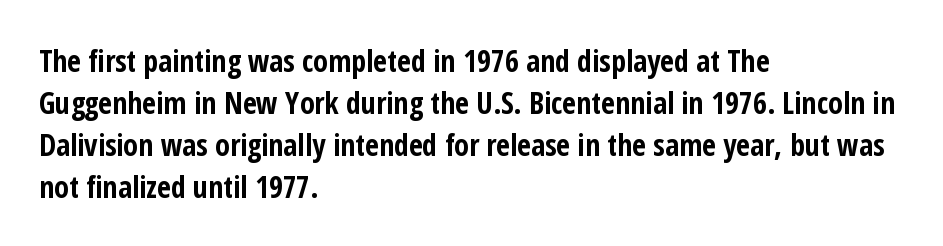
Unmarked baselines from the first word to the last. You could not count columns in this text — the font is proportionally spaced. Nothing unusual about the tracking: characters are spaced as the font intends. The rag falls on the right side of this text block. The text was rendered using a sans face with plain stroke endings.
